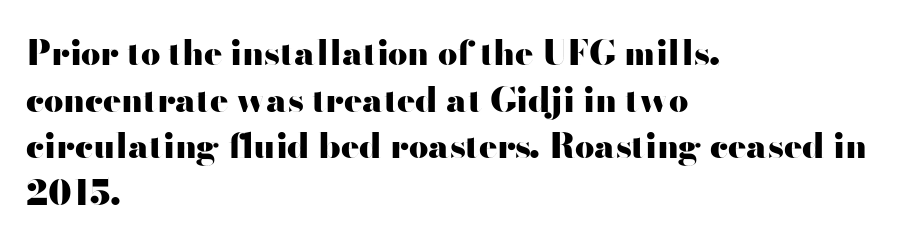
The gap between lines stays unmarked. This is sans-serif lettering, the kind often seen on screens and signage. Style check: upright. These lines are rendered in a variable-pitch font. Bold? Absolutely — the strokes are thick and heavy. The space between consecutive lines is moderate.
